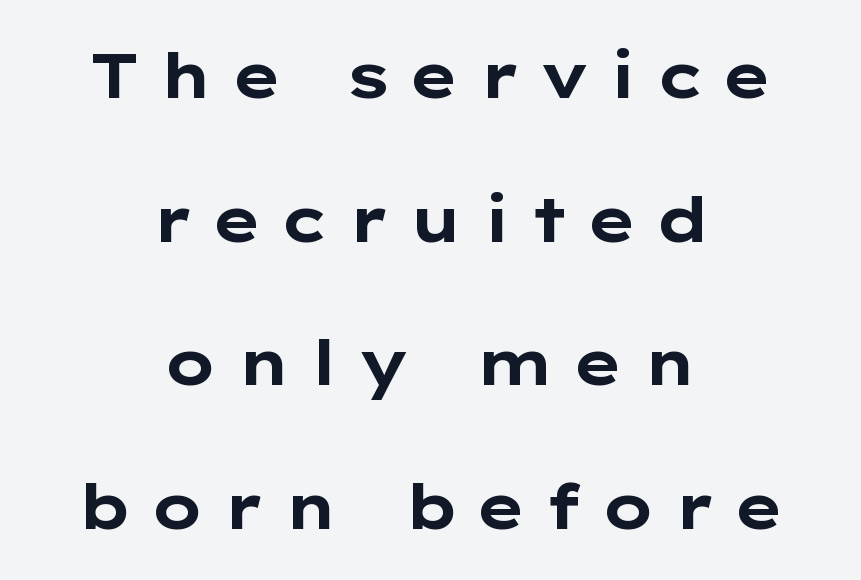
Q: Is the text bold? A: Yes.
Q: Is the text italic (slanted)? A: No, it is upright.
Q: Is the typeface a serif or a sans-serif typeface? A: Sans-serif.
Q: Is the text underlined? A: No.
Q: How is the paragraph aligned? A: Centered.
Q: Is the spacing between letters normal or unusually wide? A: Unusually wide.
Q: Is the spacing between lines tight, normal or loose? A: Loose.
Q: Width (condensed, normal, or wide)? A: Wide.
Q: Stroke contrast? A: Low.
Q: x-height? A: Medium.
Q: Monospaced? A: No.
